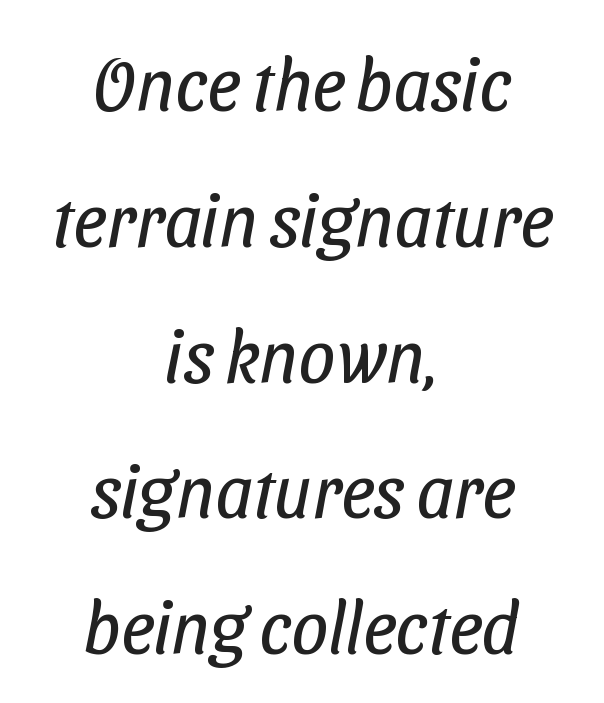
{"serif": "no", "bold": "no", "weight": "regular", "width": "condensed", "stroke_contrast": "low", "x_height": "medium", "monospaced": "no", "underline": "no", "align": "center", "line_spacing_ratio": 1.86, "letter_spacing": "normal", "letter_spacing_em": 0.0, "glyph_px": 73}
